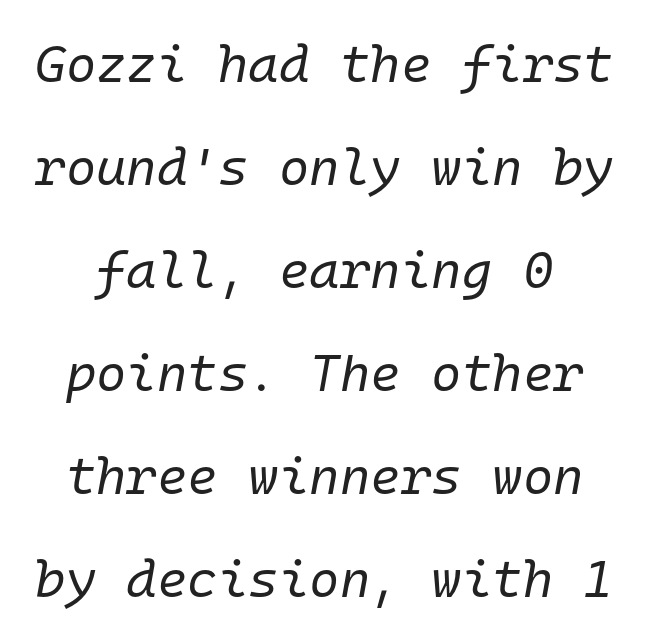
{"italic": "yes", "lean": "right", "slant_degrees": 10, "bold": "no", "weight": "regular", "width": "normal", "stroke_contrast": "low", "x_height": "medium", "monospaced": "yes", "underline": "no", "line_spacing": "loose", "line_spacing_ratio": 1.98, "letter_spacing": "normal", "letter_spacing_em": 0.0, "glyph_px": 52}
